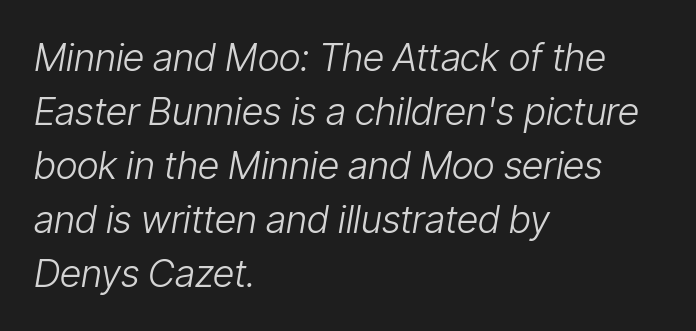
{"italic": "yes", "lean": "right", "slant_degrees": 9, "bold": "no", "weight": "light", "width": "condensed", "stroke_contrast": "low", "x_height": "medium", "monospaced": "no", "underline": "no", "align": "left", "line_spacing": "normal", "line_spacing_ratio": 1.42, "letter_spacing": "normal", "letter_spacing_em": 0.0, "glyph_px": 38}
